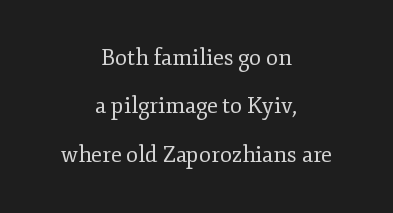
{"italic": "no", "bold": "no", "underline": "no", "align": "center", "line_spacing": "loose", "line_spacing_ratio": 2.2, "letter_spacing": "normal", "letter_spacing_em": 0.0, "glyph_px": 22}
